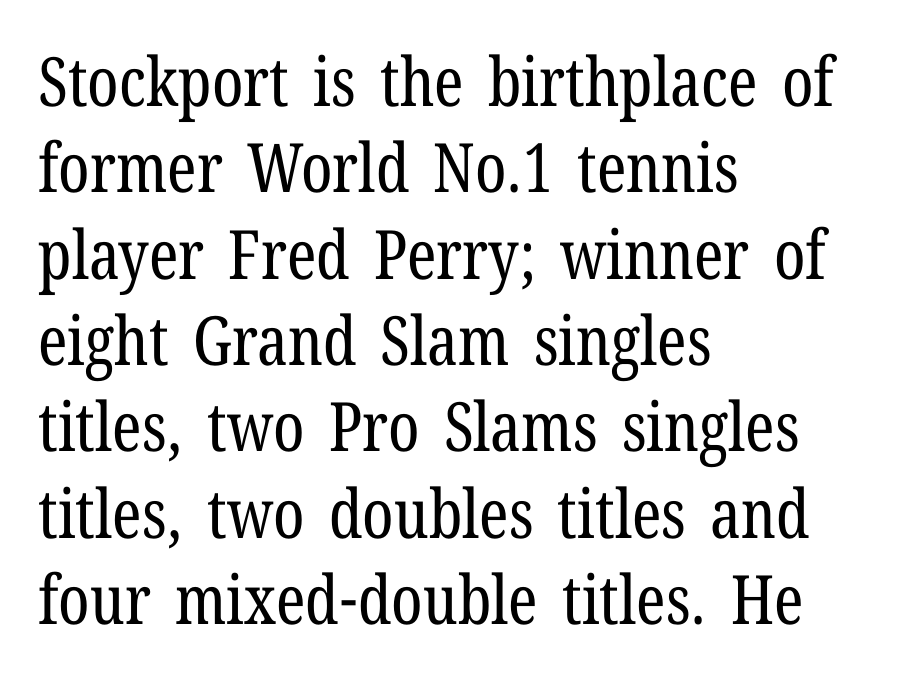
{"serif": "yes", "italic": "no", "bold": "no", "weight": "regular", "width": "condensed", "stroke_contrast": "low", "x_height": "medium", "monospaced": "no", "underline": "no", "align": "left", "line_spacing": "normal", "line_spacing_ratio": 1.27, "letter_spacing": "normal", "letter_spacing_em": 0.0, "glyph_px": 68}
